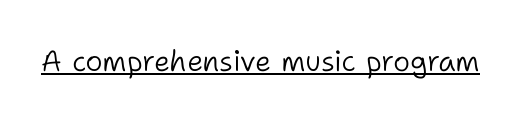
{"serif": "no", "italic": "no", "bold": "no", "weight": "light", "width": "normal", "stroke_contrast": "low", "x_height": "medium", "monospaced": "no", "underline": "yes", "letter_spacing": "normal", "letter_spacing_em": 0.0, "glyph_px": 29}
